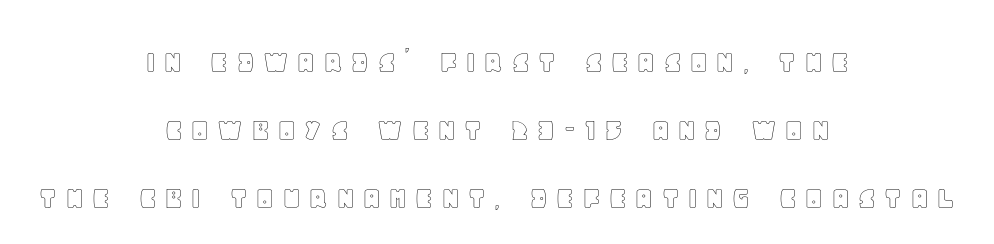
A typesetter would mark this as roman, not italic. Rule under the text: the space is simply empty. This sample uses expanded letter spacing, leaving extra air between glyphs. The rendering uses natural spacing where letterforms have individual widths.
